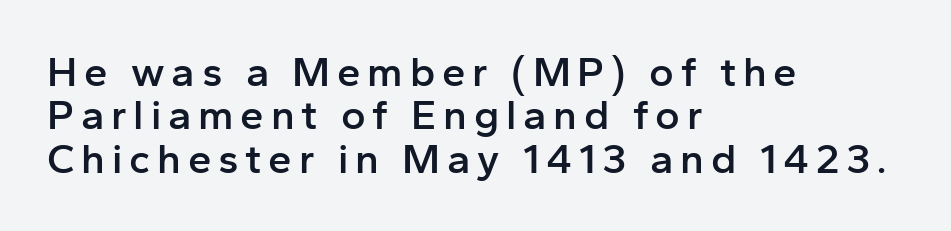
The rendering shows plain stroke endings on the letterforms — a sans-serif design. Every character sits straight up, as roman type does. Stems and bowls a touch heavier than normal — semibold. Every row of glyphs begins at an identical x-position on the left.
